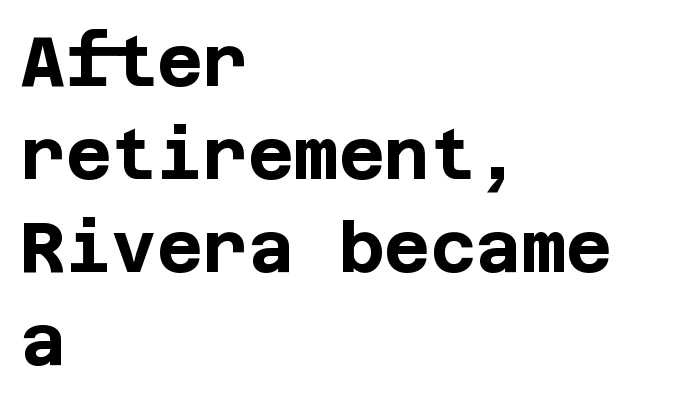
Whoever set this chose a conventional vertical rhythm. Horizontal alignment here is leftward, the default for most running prose. The rendering shows plain stroke endings on the letterforms — a sans-serif design. This is the regular roman posture of the typeface. Spacing between characters is what you'd get straight out of the box. Typographic density is high because the face is bold.
